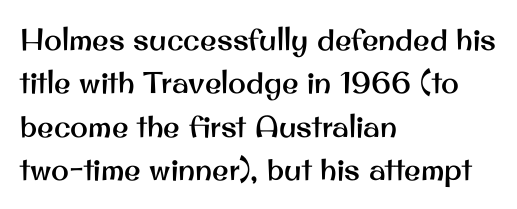
The image shows 30 px sans-serif type, upright; set left-aligned, normal line spacing (1.45x), normal letter spacing, not underlined; medium stroke contrast and a small x-height.
